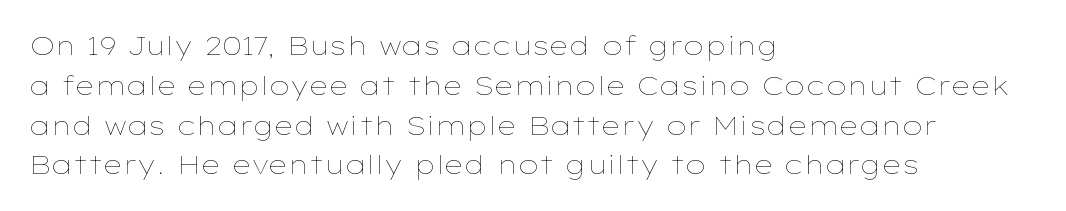
Nobody touched the tracking dial on this one. Line starts are locked; line ends wander. The block of text has a typical density, with ordinary space between rows. The glyphs are unaccompanied by any horizontal stroke below them. Notice how the stems are strictly vertical — no italics here. These glyphs show unthickened strokes, regular width or finer.
